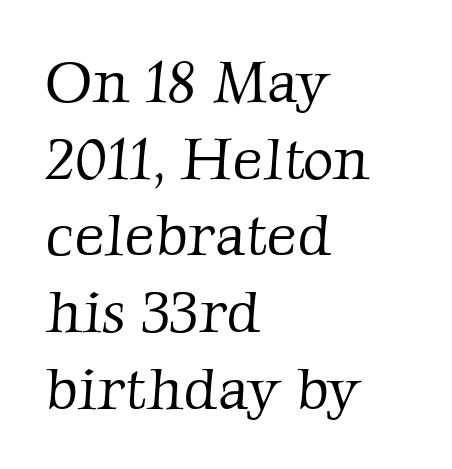
You could not count columns in this text — the font is proportionally spaced. Caption: face not bold, strokes unweighted. Glyph-to-glyph distance matches everyday printed text. This rendering features lettering with no underline.
